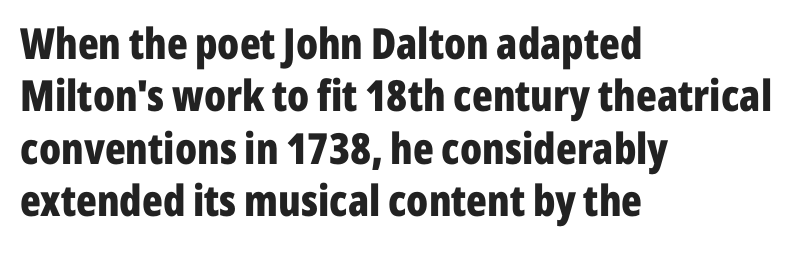
Q: Is the text bold? A: Yes.
Q: Is the text italic (slanted)? A: No, it is upright.
Q: Is the typeface a serif or a sans-serif typeface? A: Sans-serif.
Q: Is the text underlined? A: No.
Q: How is the paragraph aligned? A: Left-aligned.
Q: Is the spacing between letters normal or unusually wide? A: Normal.
Q: Width (condensed, normal, or wide)? A: Condensed.
Q: Stroke contrast? A: Low.
Q: x-height? A: Medium.
Q: Monospaced? A: No.
